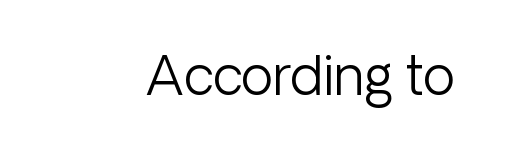
Varying glyph widths throughout — classic text-font behaviour. This sample uses a sans-serif face. Heaviness? Minimal to ordinary, like unemphasized prose. The foot of each line stays bare and open. The gaps between neighbouring characters are ordinary and unremarkable.
